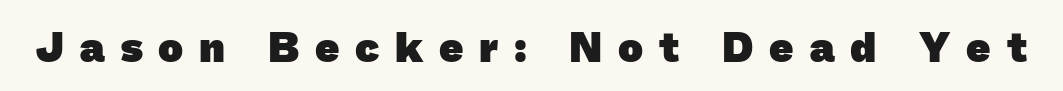
{"serif": "no", "bold": "yes", "weight": "heavy", "width": "normal", "stroke_contrast": "low", "x_height": "medium", "monospaced": "no", "underline": "no", "letter_spacing": "wide", "letter_spacing_em": 0.38, "glyph_px": 42}
